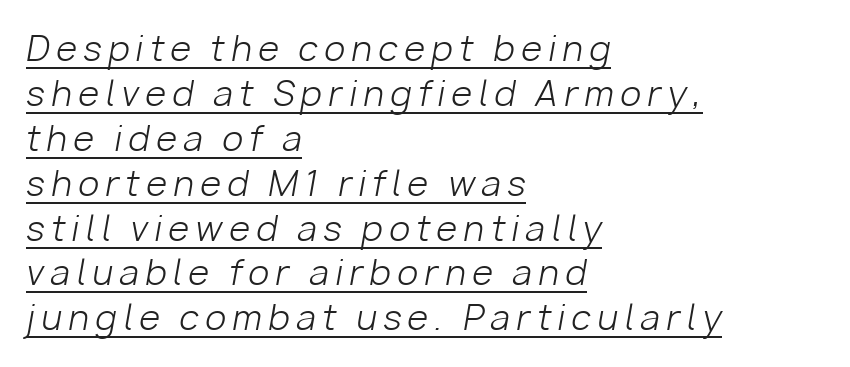
{"italic": "yes", "lean": "right", "slant_degrees": 10, "bold": "no", "weight": "light", "width": "normal", "stroke_contrast": "low", "x_height": "medium", "monospaced": "no", "underline": "yes", "align": "left", "line_spacing": "normal", "line_spacing_ratio": 1.32, "glyph_px": 34}
